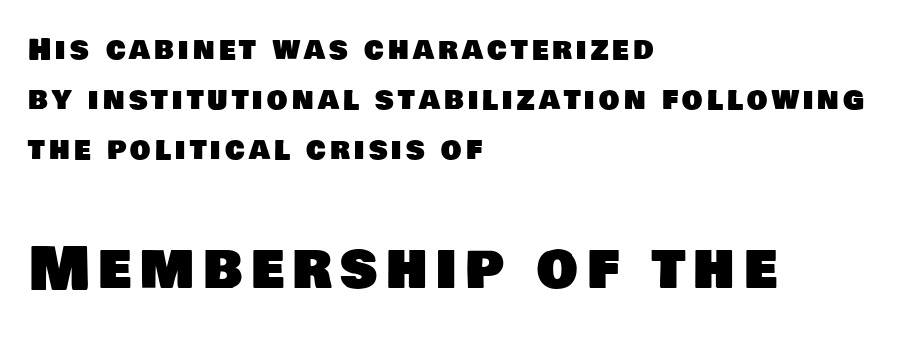
Q: Is the typeface a serif or a sans-serif typeface? A: Sans-serif.
Q: Is the text underlined? A: No.
Q: How is the paragraph aligned? A: Left-aligned.
Q: Which block of text is set in a larger size, the first (top) or the second (bottom)? A: The second (bottom) one.
Q: Width (condensed, normal, or wide)? A: Normal.
Q: Stroke contrast? A: Low.
Q: x-height? A: Large.
Q: Monospaced? A: No.
